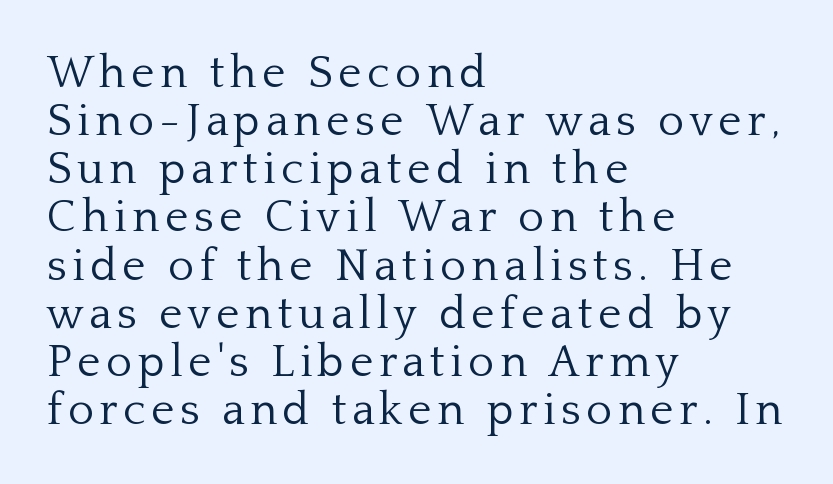
Typographically, this falls in the serif category. Notice how the stems are strictly vertical — no italics here. Vertical stems look standard width or narrower in stroke. The passage shown is typed in a proportional face where columns would drift.
